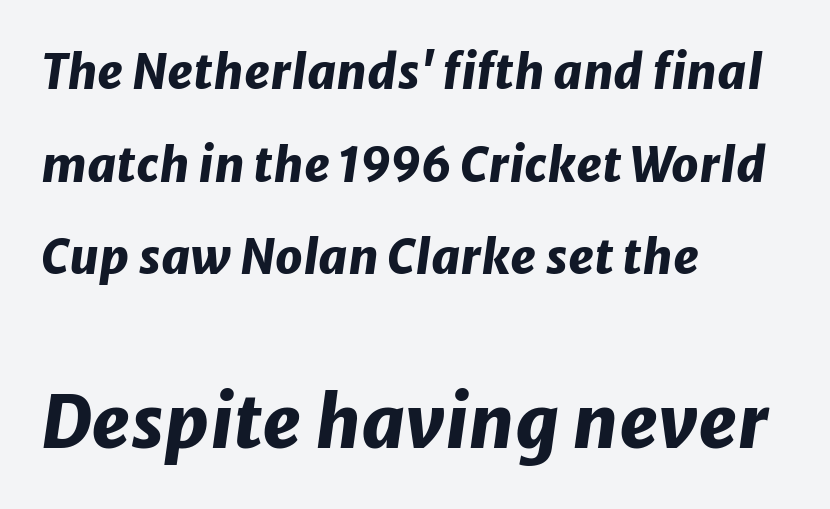
The image shows 72 px heavy type, italic (leaning right); set left-aligned, loose line spacing (1.93x), normal letter spacing, not underlined; the second (bottom) block is 1.5x larger; low stroke contrast and a medium x-height.
